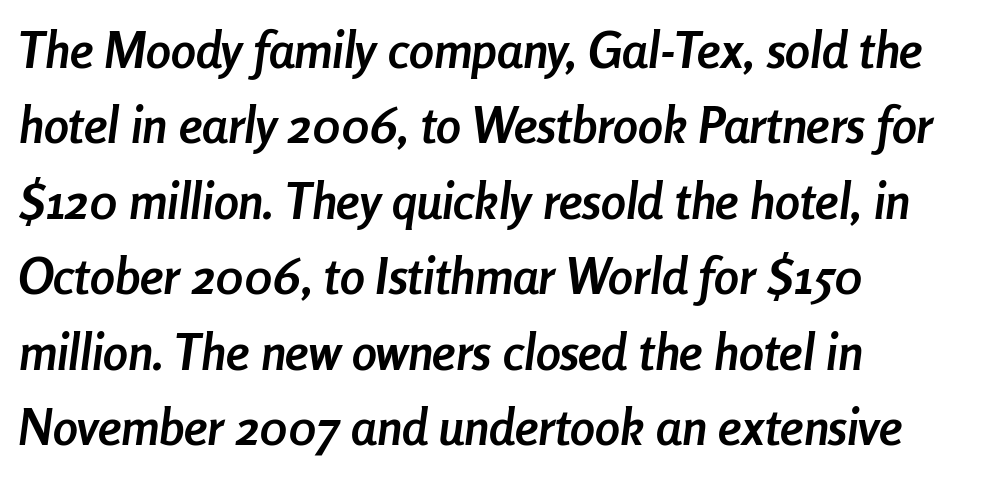
The line texture is even and compact thanks to regular tracking. Typographic density is high because the face is bold. An italicized treatment has been applied to the whole sample. Interline gaps are of average width in this sample.
